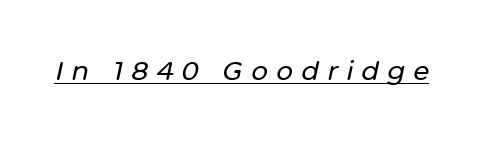
Q: Is the text italic (slanted)? A: Yes, it leans right by about 12 degrees.
Q: Is the text underlined? A: Yes.
Q: Is the spacing between letters normal or unusually wide? A: Unusually wide.
